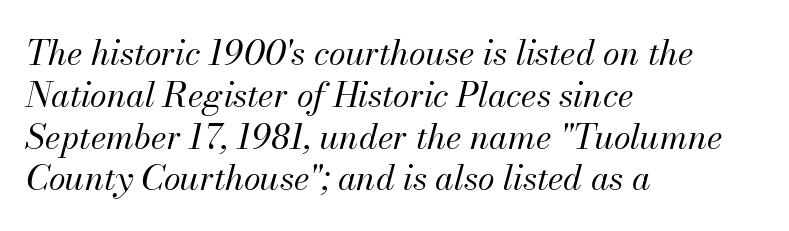
Q: Is the text bold? A: No.
Q: Is the text italic (slanted)? A: Yes, it leans right by about 13 degrees.
Q: Is the text underlined? A: No.
Q: How is the paragraph aligned? A: Left-aligned.
Q: Is the spacing between letters normal or unusually wide? A: Normal.
Q: Width (condensed, normal, or wide)? A: Normal.
Q: Stroke contrast? A: Medium.
Q: x-height? A: Small.
Q: Monospaced? A: No.
